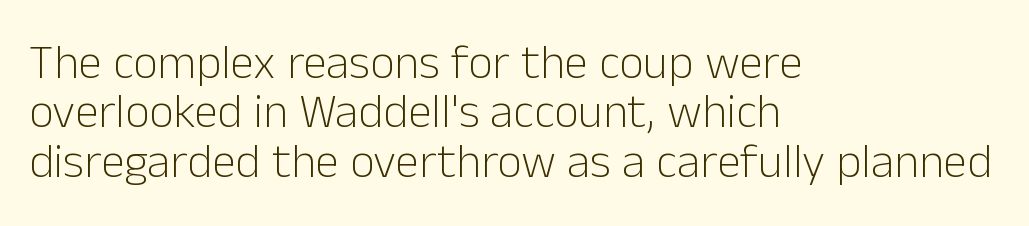
{"serif": "no", "italic": "no", "bold": "no", "weight": "light", "width": "normal", "stroke_contrast": "low", "x_height": "medium", "monospaced": "no", "underline": "no", "align": "left", "line_spacing": "tight", "line_spacing_ratio": 1.03, "letter_spacing": "normal", "letter_spacing_em": 0.0, "glyph_px": 48}
